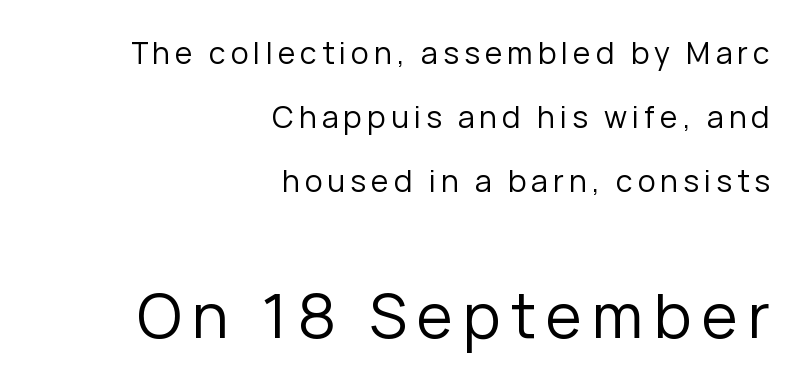
The image shows 61 px regular-weight sans-serif type, upright; set right-aligned, loose line spacing (2.13x), not underlined; the second (bottom) block is 2.03x larger; low stroke contrast and a medium x-height.
